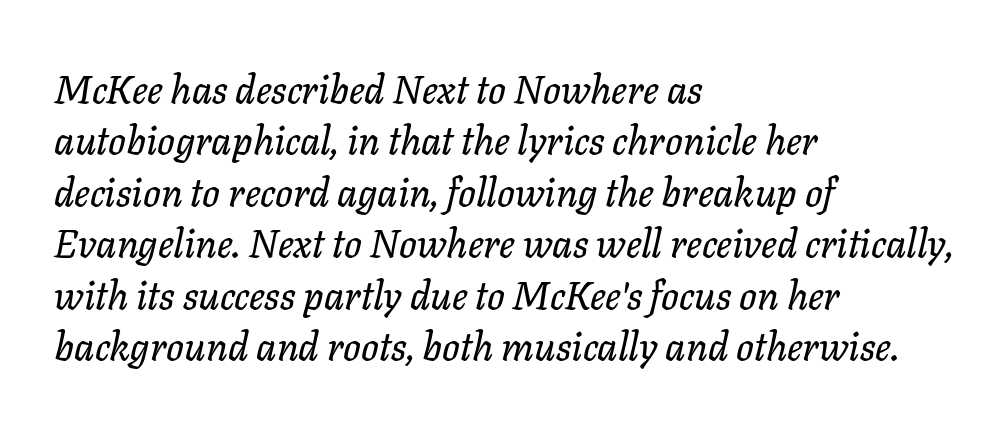
The specimen reads as italic at a glance. Nothing unusual about the tracking: characters are spaced as the font intends. The letters advance in unequal steps, a hallmark of proportional type. If you measured baseline to baseline, you'd find a middling distance. Beneath every word, the page is bare. Reading down the block, your eye returns to a fixed left position each line.
